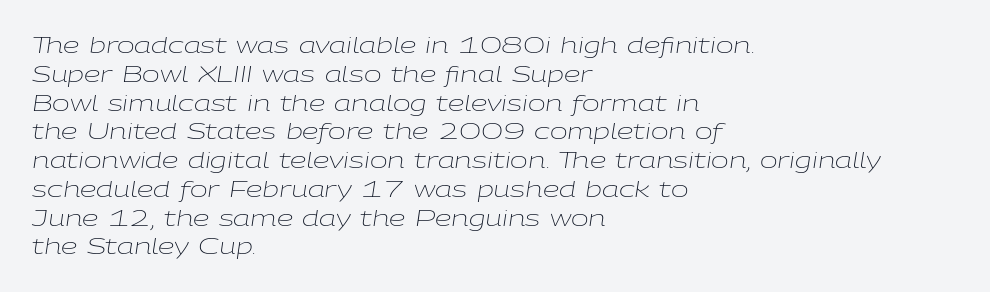
Q: Is the text bold? A: No.
Q: Is the text italic (slanted)? A: Yes, it leans right by about 9 degrees.
Q: Is the text underlined? A: No.
Q: How is the paragraph aligned? A: Left-aligned.
Q: Is the spacing between letters normal or unusually wide? A: Normal.
Q: Is the spacing between lines tight, normal or loose? A: Normal.
